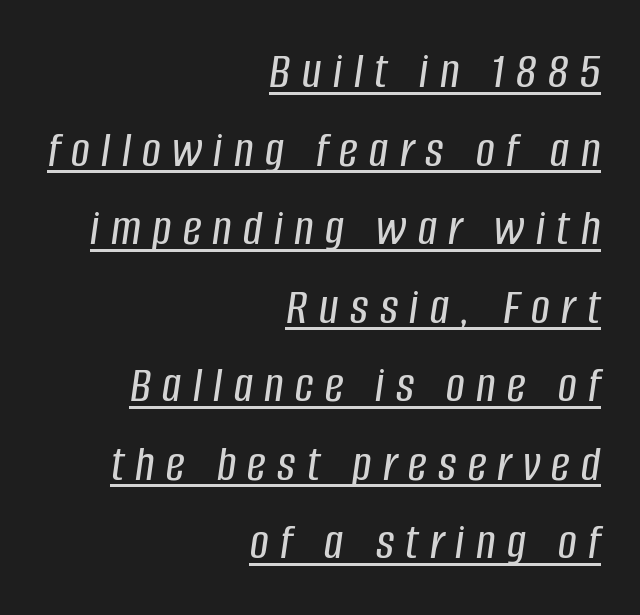
{"italic": "yes", "lean": "right", "slant_degrees": 8, "width": "condensed", "stroke_contrast": "low", "x_height": "large", "monospaced": "no", "underline": "yes", "align": "right", "line_spacing": "normal", "line_spacing_ratio": 1.51, "letter_spacing": "wide", "letter_spacing_em": 0.22, "glyph_px": 52}
